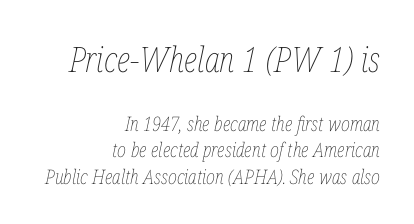
Horizontal alignment here is rightward, an uncommon choice for prose. The more generous point size was reserved for the upper chunk. Type without underlining. There's an unmistakable incline to the writing here. No extra ink here — the face is not bold. Tracking value appears to be zero — textbook default spacing.
